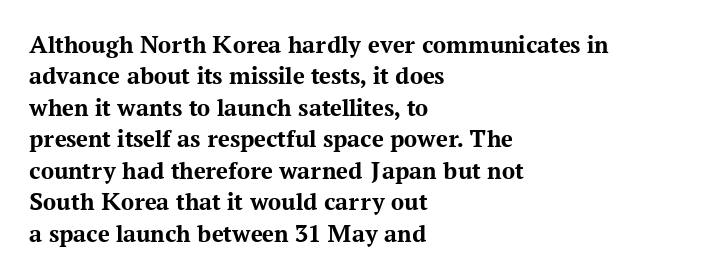
The image shows 26 px bold type, upright; set left-aligned, line spacing 1.21x, normal letter spacing, not underlined.
